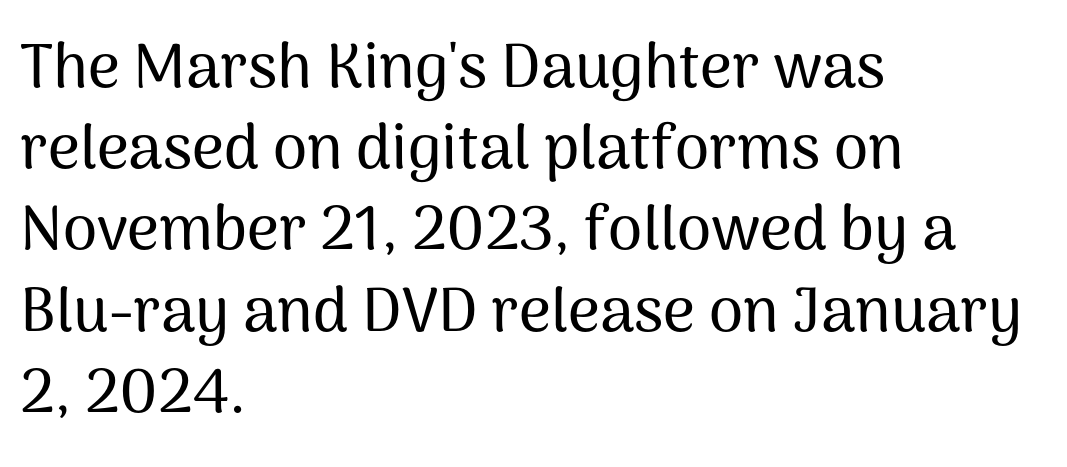
The image shows 62 px sans-serif type, upright; set left-aligned, normal line spacing (1.31x), normal letter spacing, not underlined; medium stroke contrast and a medium x-height.
